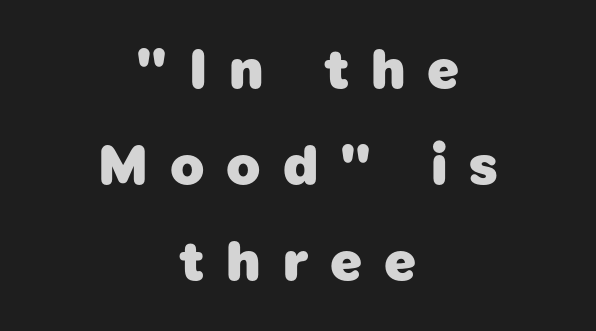
Q: Is the text bold? A: Yes.
Q: Is the typeface a serif or a sans-serif typeface? A: Sans-serif.
Q: Is the text underlined? A: No.
Q: How is the paragraph aligned? A: Centered.
Q: Is the spacing between letters normal or unusually wide? A: Unusually wide.
Q: Width (condensed, normal, or wide)? A: Normal.
Q: Stroke contrast? A: Low.
Q: x-height? A: Medium.
Q: Monospaced? A: No.
